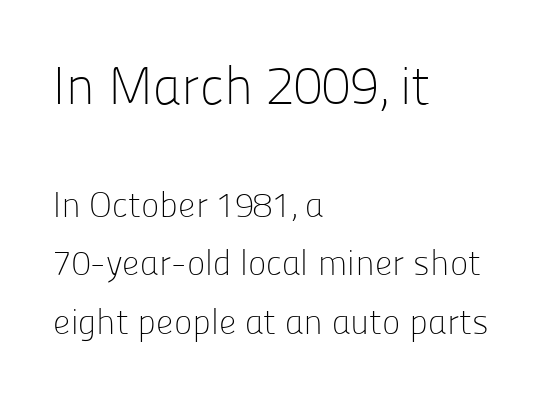
{"serif": "no", "italic": "no", "bold": "no", "weight": "light", "width": "normal", "stroke_contrast": "low", "x_height": "medium", "monospaced": "no", "underline": "no", "align": "left", "line_spacing": "normal", "line_spacing_ratio": 1.66, "letter_spacing": "normal", "letter_spacing_em": 0.0, "larger_block": "first", "size_ratio": 1.51, "glyph_px": 53}
